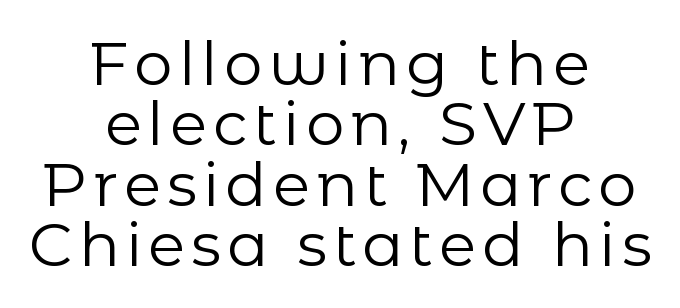
Q: Is the text bold? A: No.
Q: Is the text italic (slanted)? A: No, it is upright.
Q: Is the typeface a serif or a sans-serif typeface? A: Sans-serif.
Q: Is the text underlined? A: No.
Q: How is the paragraph aligned? A: Centered.
Q: Is the spacing between lines tight, normal or loose? A: Tight.
Q: Width (condensed, normal, or wide)? A: Normal.
Q: Stroke contrast? A: Low.
Q: x-height? A: Medium.
Q: Monospaced? A: No.
